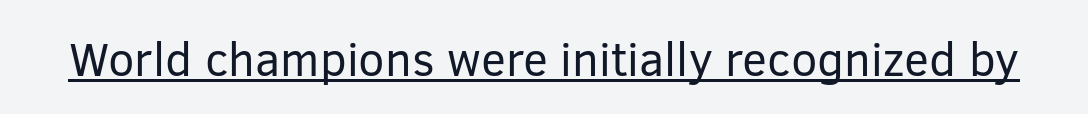
{"serif": "no", "italic": "no", "bold": "no", "weight": "regular", "width": "normal", "stroke_contrast": "low", "x_height": "medium", "monospaced": "no", "underline": "yes", "letter_spacing": "normal", "letter_spacing_em": 0.0, "glyph_px": 47}
